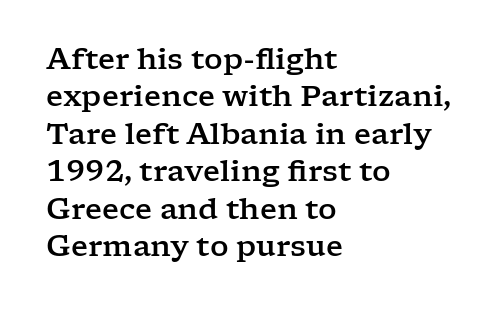
{"serif": "yes", "italic": "no", "width": "wide", "stroke_contrast": "low", "x_height": "medium", "monospaced": "no", "underline": "no", "align": "left", "line_spacing": "normal", "line_spacing_ratio": 1.29, "letter_spacing": "normal", "letter_spacing_em": 0.0, "glyph_px": 29}
